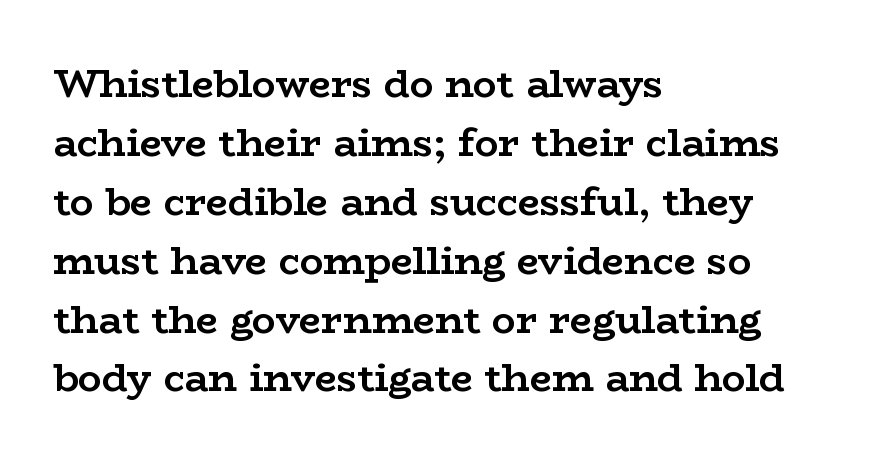
It's the straight-up-and-down kind of type. Quick note: underline off. Font category for this specimen: serif. Where is the straight margin? On the left.
